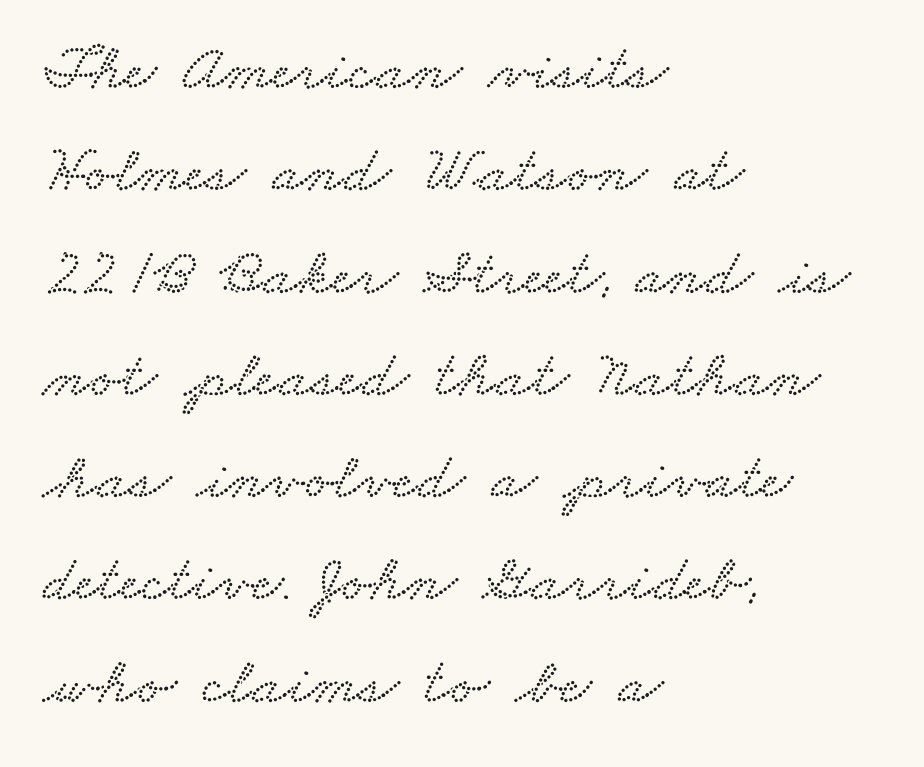
{"width": "wide", "stroke_contrast": "low", "x_height": "small", "monospaced": "no", "underline": "no", "align": "left", "line_spacing": "normal", "line_spacing_ratio": 1.55, "letter_spacing": "normal", "letter_spacing_em": 0.0, "glyph_px": 66}
